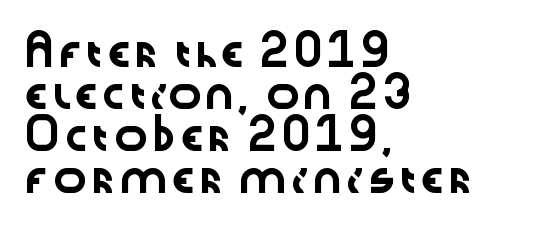
Q: Is the text italic (slanted)? A: No, it is upright.
Q: Is the typeface a serif or a sans-serif typeface? A: Sans-serif.
Q: Is the text underlined? A: No.
Q: How is the paragraph aligned? A: Left-aligned.
Q: Is the spacing between letters normal or unusually wide? A: Normal.
Q: Is the spacing between lines tight, normal or loose? A: Normal.
Q: Width (condensed, normal, or wide)? A: Wide.
Q: Stroke contrast? A: Low.
Q: x-height? A: Medium.
Q: Monospaced? A: No.
